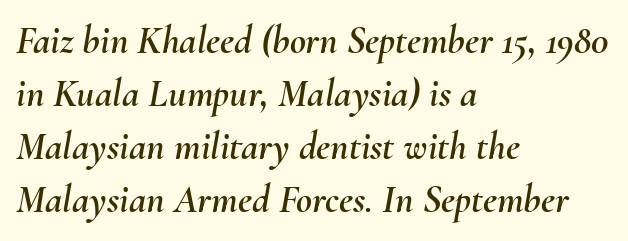
Q: Is the text italic (slanted)? A: Yes, it leans right by about 10 degrees.
Q: Is the text underlined? A: No.
Q: How is the paragraph aligned? A: Left-aligned.
Q: Is the spacing between letters normal or unusually wide? A: Normal.
Q: Is the spacing between lines tight, normal or loose? A: Normal.
Q: Width (condensed, normal, or wide)? A: Normal.
Q: Stroke contrast? A: Medium.
Q: x-height? A: Small.
Q: Monospaced? A: No.
